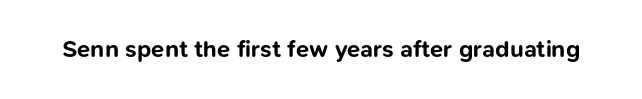
What stands out about the letter spacing? Nothing — it is the standard amount. Upright lettering throughout. Bold? Absolutely — the strokes are thick and heavy. The glyphs are unaccompanied by any horizontal stroke below them.
